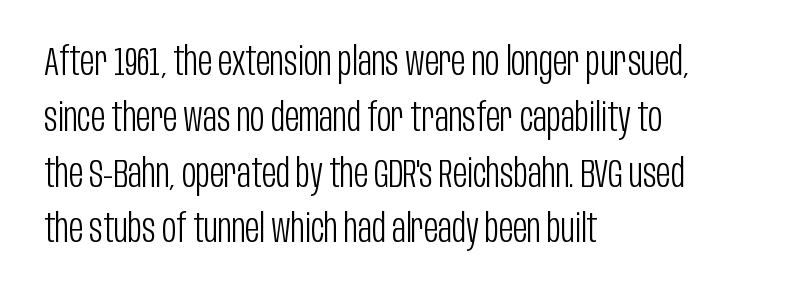
{"serif": "no", "italic": "no", "bold": "no", "weight": "light", "width": "condensed", "stroke_contrast": "low", "x_height": "large", "monospaced": "no", "underline": "no", "align": "left", "line_spacing": "normal", "line_spacing_ratio": 1.43, "letter_spacing": "normal", "letter_spacing_em": 0.0, "glyph_px": 39}
